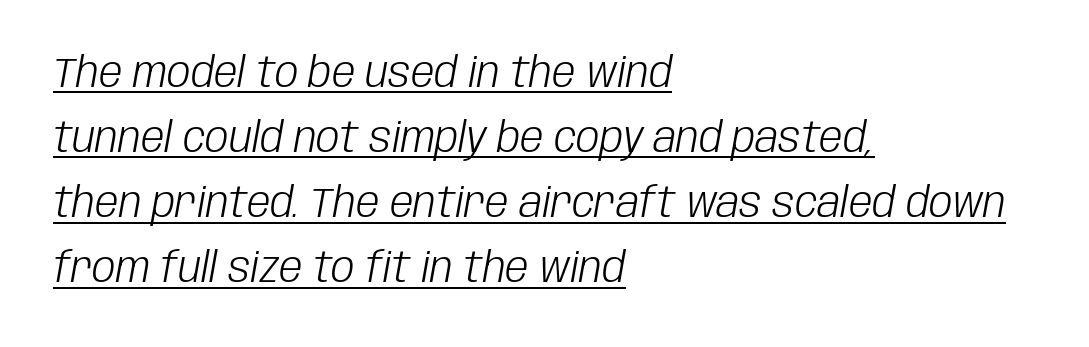
The image shows 42 px light, condensed type, italic (leaning right); set left-aligned, normal line spacing (1.55x), normal letter spacing, underlined; low stroke contrast and a large x-height.
